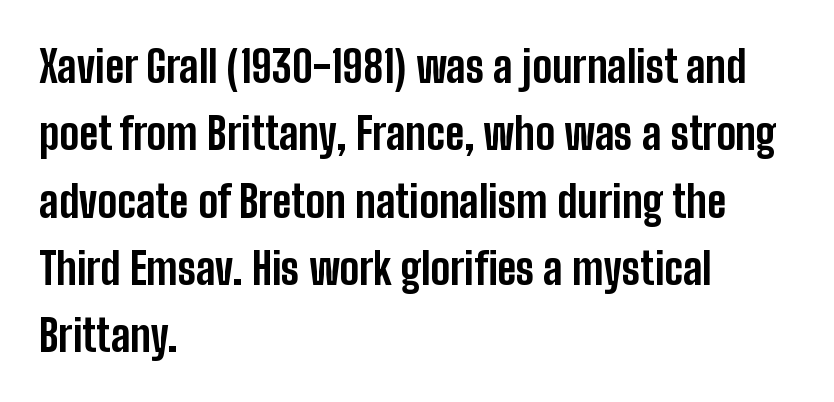
{"serif": "no", "italic": "no", "bold": "yes", "weight": "bold", "width": "condensed", "stroke_contrast": "low", "x_height": "medium", "monospaced": "no", "underline": "no", "align": "left", "line_spacing": "normal", "line_spacing_ratio": 1.53, "letter_spacing": "normal", "letter_spacing_em": 0.0, "glyph_px": 44}
